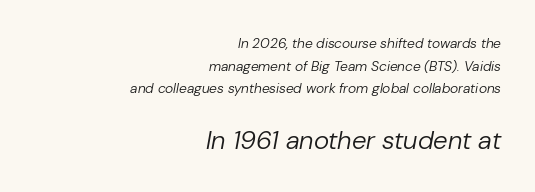
Students, note that the glyphs here touch the page at normal intervals. Leftover space on each line is placed entirely before the opening word. These two chunks differ in scale, with the bottom chunk taking the larger measure. The glyphs are unaccompanied by any horizontal stroke below them. This reads as an unemphasized weight, regular at the heaviest.
